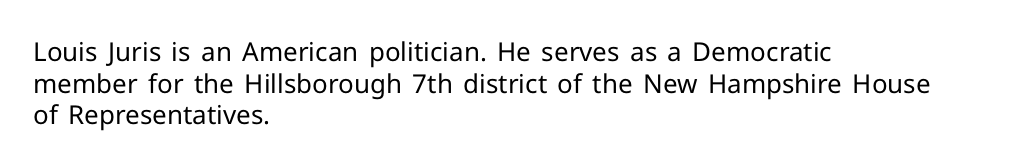
Nope, not italic — everything's standing straight. The font is comparable to plain body text, perhaps lighter. Inter-character spacing is left at the font's built-in metrics. The zone under the glyphs is completely vacant. These lines are set flush left with a ragged right edge.
